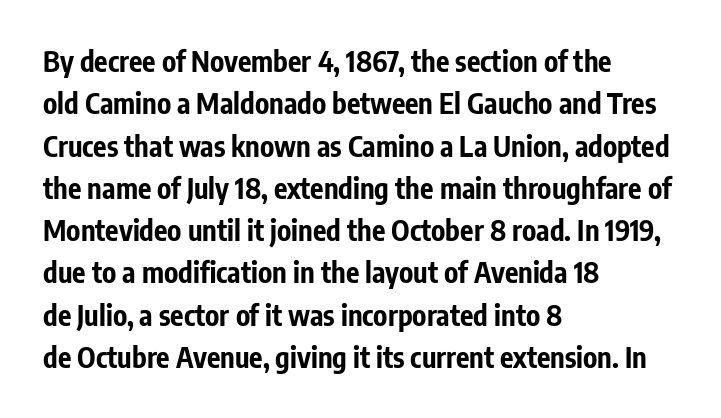
{"serif": "no", "italic": "no", "bold": "yes", "weight": "bold", "width": "condensed", "stroke_contrast": "low", "x_height": "medium", "monospaced": "no", "underline": "no", "align": "left", "line_spacing": "normal", "line_spacing_ratio": 1.51, "letter_spacing": "normal", "letter_spacing_em": 0.0, "glyph_px": 28}
